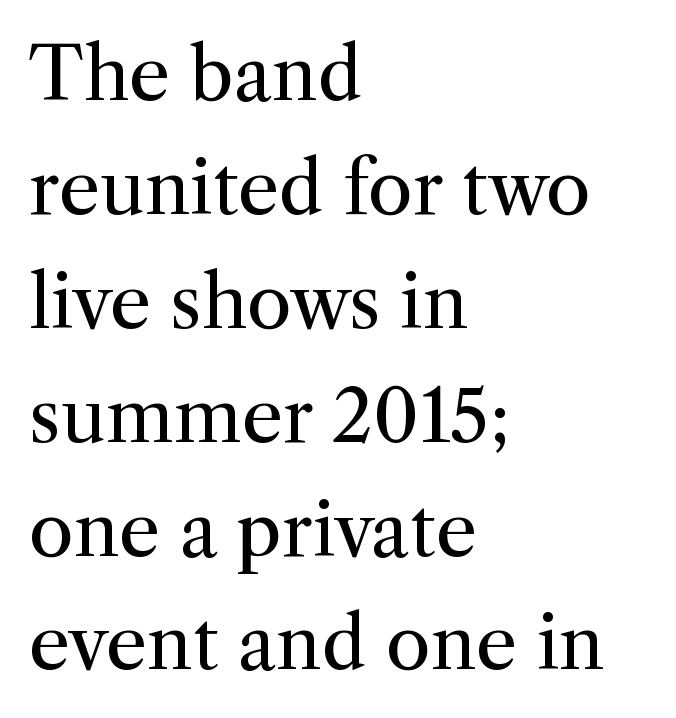
Q: Is the text bold? A: No.
Q: Is the text italic (slanted)? A: No, it is upright.
Q: Is the typeface a serif or a sans-serif typeface? A: Serif.
Q: Is the text underlined? A: No.
Q: How is the paragraph aligned? A: Left-aligned.
Q: Is the spacing between letters normal or unusually wide? A: Normal.
Q: Is the spacing between lines tight, normal or loose? A: Normal.
Q: Width (condensed, normal, or wide)? A: Normal.
Q: Stroke contrast? A: Medium.
Q: x-height? A: Medium.
Q: Monospaced? A: No.
